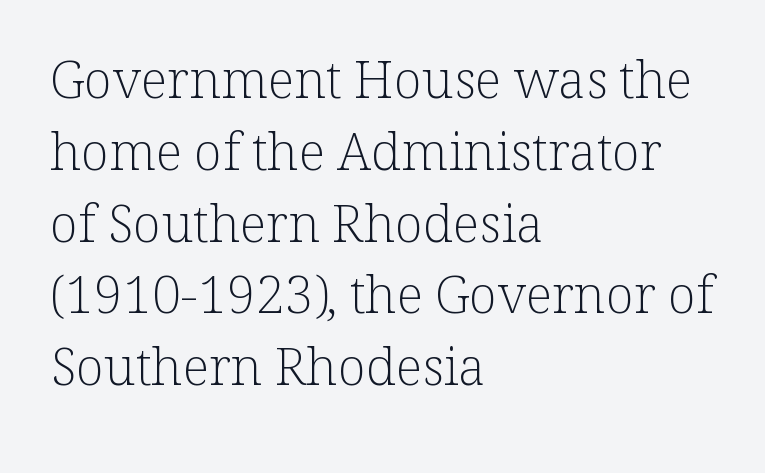
The image shows 52 px light serif type, upright; set left-aligned, normal line spacing (1.38x), normal letter spacing, not underlined; low stroke contrast and a medium x-height.
